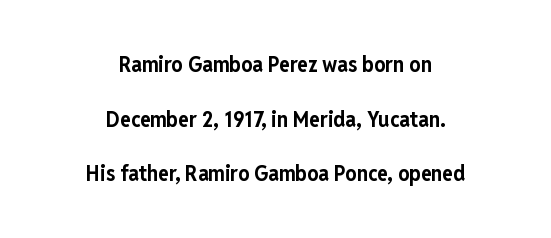
Baseline-to-baseline distance is far greater than the letter height. Does the lettering tilt? It doesn't — this is upright. The rendering positions every line midway between the sides. The horizontal fit of the characters is conventional and even. You'd pick this weight for a headline — it's a proper bold.
